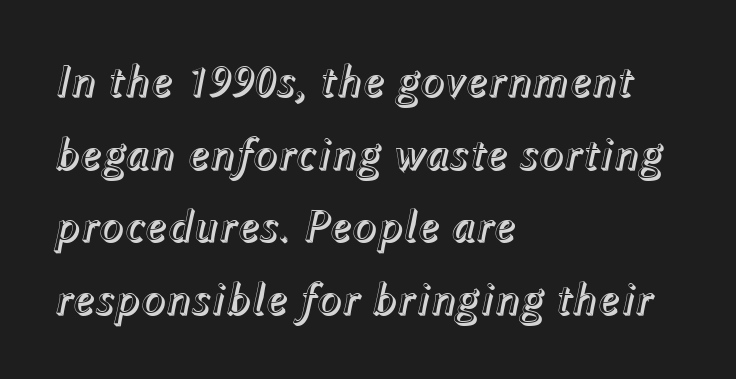
The image shows 46 px text type, italic (leaning right); set left-aligned, normal line spacing (1.58x), normal letter spacing, not underlined; a medium x-height.
